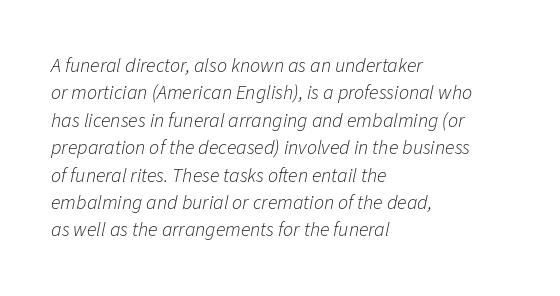
Q: Is the text bold? A: No.
Q: Is the text italic (slanted)? A: Yes, it leans right by about 11 degrees.
Q: Is the text underlined? A: No.
Q: How is the paragraph aligned? A: Left-aligned.
Q: Is the spacing between letters normal or unusually wide? A: Normal.
Q: Is the spacing between lines tight, normal or loose? A: Normal.
